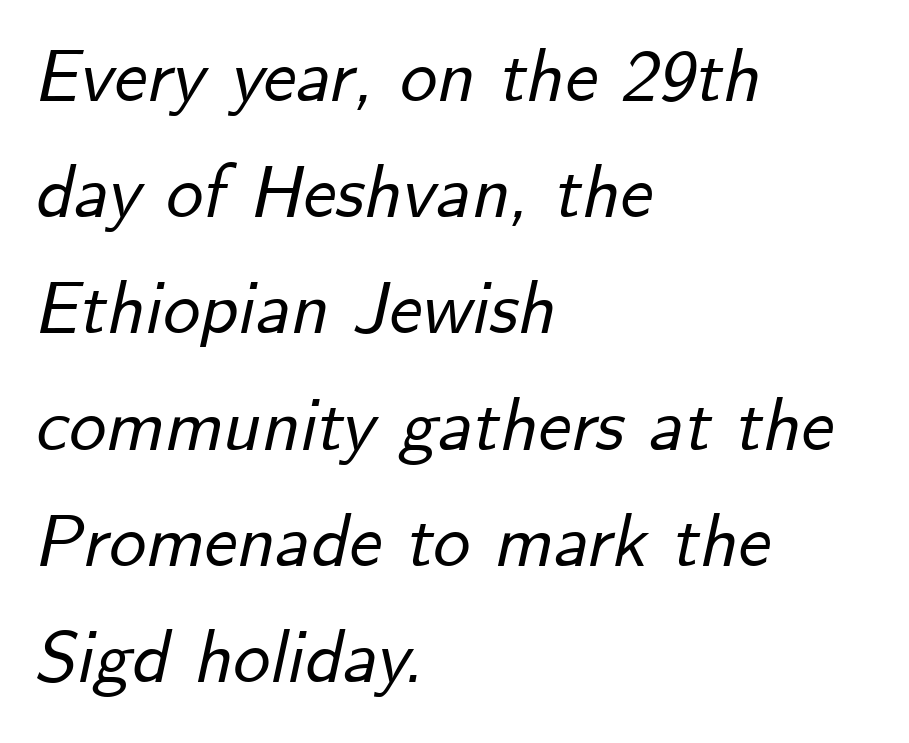
The image shows 74 px text type, italic (leaning right); set left-aligned, normal line spacing (1.57x), normal letter spacing, not underlined; low stroke contrast and a small x-height.
